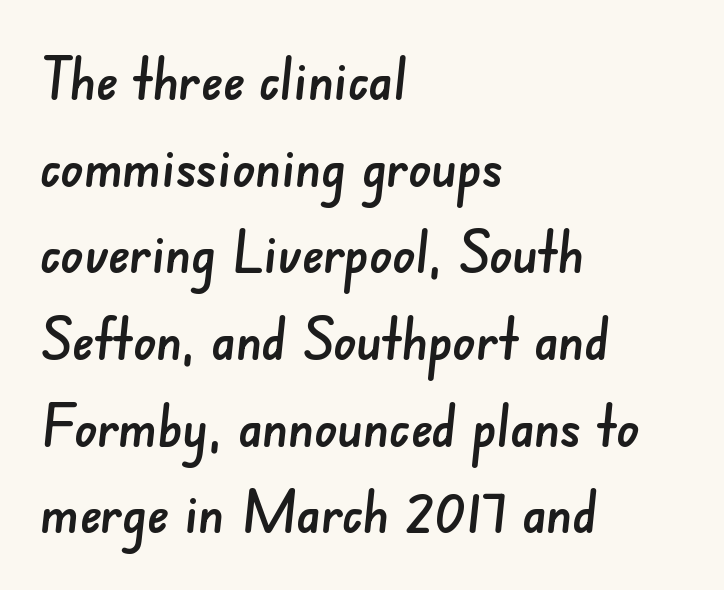
Summary of vertical rhythm: regular, with standard interline spacing. Check where the strokes stop: nothing finishes them off — pure sans. Tracking here is standard; glyphs follow each other at the usual distance. Note the varied advance widths — an 'i' is clearly narrower than an 'm'. The gap between lines stays unmarked. Is the block centered? No — it sits flush against the left margin.
